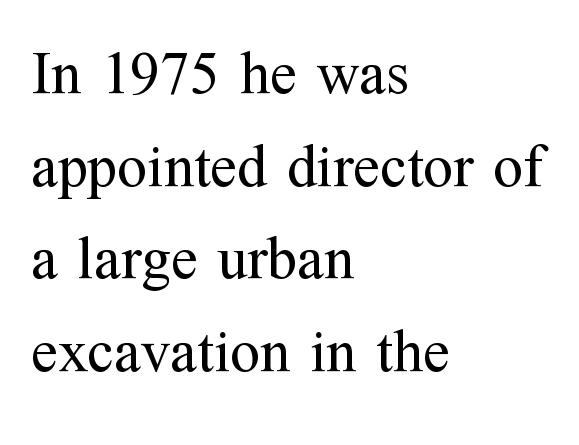
Q: Is the text bold? A: No.
Q: Is the text italic (slanted)? A: No, it is upright.
Q: Is the typeface a serif or a sans-serif typeface? A: Serif.
Q: Is the text underlined? A: No.
Q: How is the paragraph aligned? A: Left-aligned.
Q: Is the spacing between letters normal or unusually wide? A: Normal.
Q: Is the spacing between lines tight, normal or loose? A: Normal.
Q: Width (condensed, normal, or wide)? A: Normal.
Q: Stroke contrast? A: Medium.
Q: x-height? A: Medium.
Q: Monospaced? A: No.
